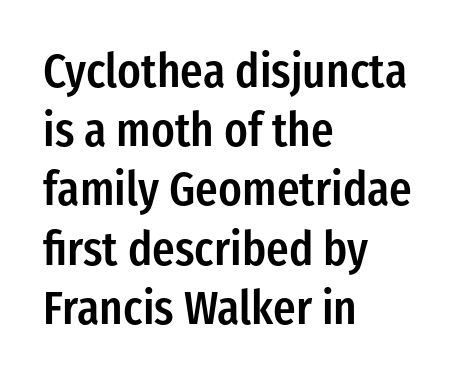
{"serif": "no", "italic": "no", "bold": "semi", "weight": "semibold", "width": "condensed", "stroke_contrast": "low", "x_height": "medium", "monospaced": "no", "underline": "no", "align": "left", "line_spacing": "normal", "line_spacing_ratio": 1.26, "letter_spacing": "normal", "letter_spacing_em": 0.0, "glyph_px": 47}
